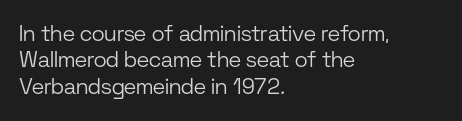
Q: Is the text bold? A: No.
Q: Is the text italic (slanted)? A: No, it is upright.
Q: Is the text underlined? A: No.
Q: How is the paragraph aligned? A: Left-aligned.
Q: Is the spacing between letters normal or unusually wide? A: Normal.
